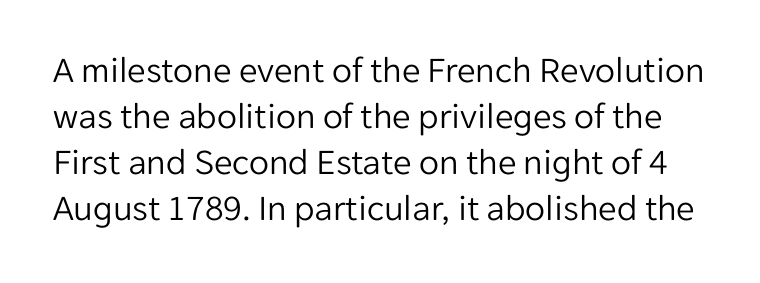
{"serif": "no", "italic": "no", "bold": "no", "weight": "light", "width": "normal", "stroke_contrast": "low", "x_height": "medium", "monospaced": "no", "underline": "no", "line_spacing_ratio": 1.24, "letter_spacing": "normal", "letter_spacing_em": 0.0, "glyph_px": 37}
